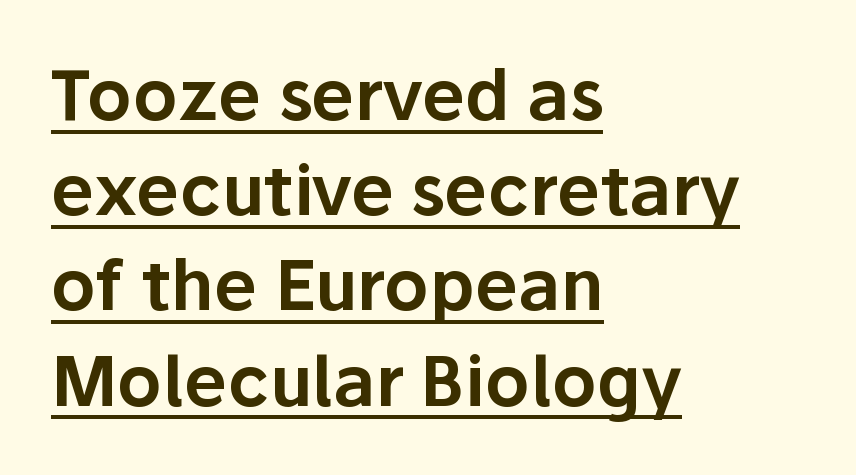
Vertical strokes here are truly vertical. Horizontal alignment here is leftward, the default for most running prose. The letters sit at their default tracking, neither squeezed nor spread. The designer left line spacing at the default. Think of a printed novel: that variable character pitch is what you see here.
